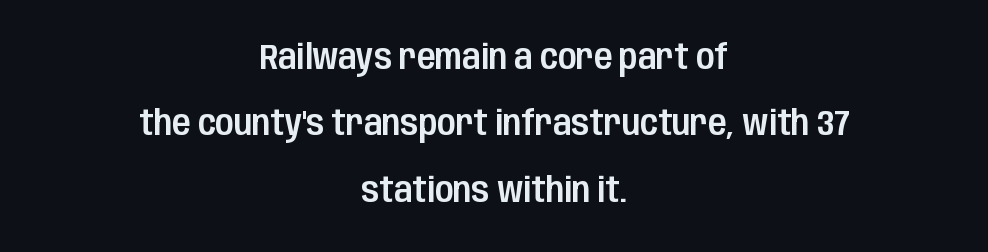
Q: Is the text italic (slanted)? A: No, it is upright.
Q: Is the typeface a serif or a sans-serif typeface? A: Sans-serif.
Q: Is the text underlined? A: No.
Q: How is the paragraph aligned? A: Centered.
Q: Is the spacing between letters normal or unusually wide? A: Normal.
Q: Is the spacing between lines tight, normal or loose? A: Loose.
Q: Width (condensed, normal, or wide)? A: Condensed.
Q: Stroke contrast? A: Low.
Q: x-height? A: Large.
Q: Monospaced? A: No.
